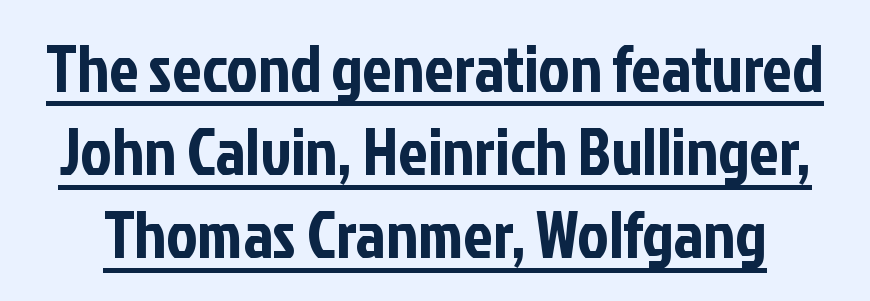
Q: Is the text italic (slanted)? A: No, it is upright.
Q: Is the typeface a serif or a sans-serif typeface? A: Sans-serif.
Q: Is the text underlined? A: Yes.
Q: Is the spacing between letters normal or unusually wide? A: Normal.
Q: Is the spacing between lines tight, normal or loose? A: Normal.
Q: Width (condensed, normal, or wide)? A: Condensed.
Q: Stroke contrast? A: Low.
Q: x-height? A: Medium.
Q: Monospaced? A: No.
